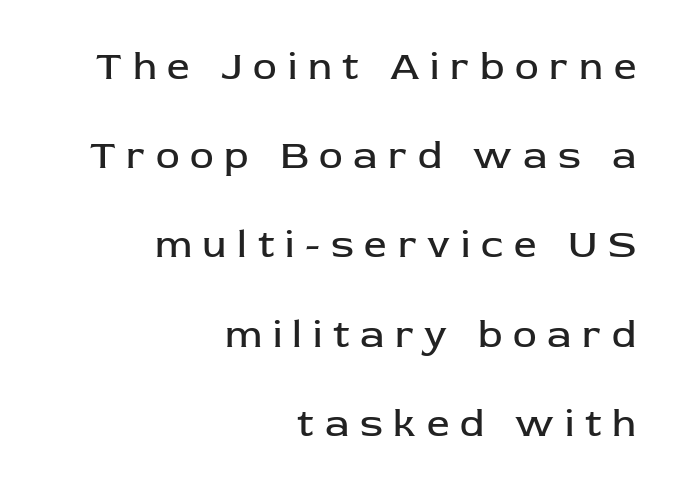
{"serif": "no", "italic": "no", "bold": "no", "weight": "regular", "width": "normal", "stroke_contrast": "low", "x_height": "medium", "monospaced": "no", "underline": "no", "align": "right", "line_spacing": "loose", "line_spacing_ratio": 2.23, "letter_spacing": "wide", "letter_spacing_em": 0.27, "glyph_px": 40}
